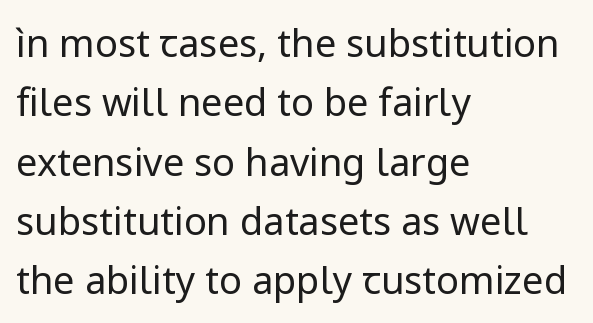
The image shows 38 px regular-weight sans-serif type, upright; set left-aligned, normal line spacing (1.56x), normal letter spacing, not underlined; low stroke contrast and a medium x-height.
